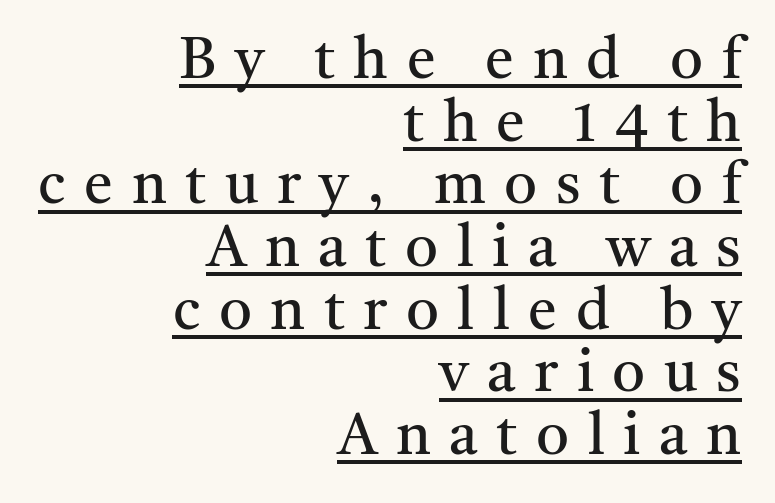
The image shows 58 px regular-weight serif type, upright; set right-aligned, tight line spacing (1.08x), unusually wide letter spacing (+0.32 em), underlined; medium stroke contrast and a medium x-height.
